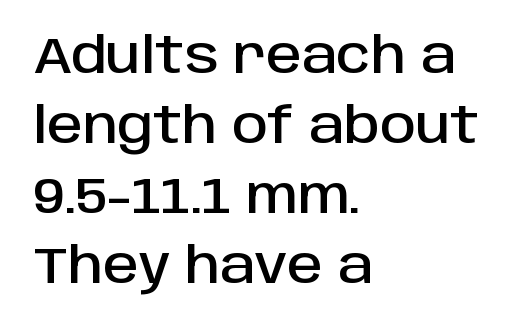
Q: Is the text italic (slanted)? A: No, it is upright.
Q: Is the typeface a serif or a sans-serif typeface? A: Sans-serif.
Q: Is the text underlined? A: No.
Q: How is the paragraph aligned? A: Left-aligned.
Q: Is the spacing between letters normal or unusually wide? A: Normal.
Q: Is the spacing between lines tight, normal or loose? A: Normal.
Q: Width (condensed, normal, or wide)? A: Normal.
Q: Stroke contrast? A: Low.
Q: x-height? A: Large.
Q: Monospaced? A: No.
